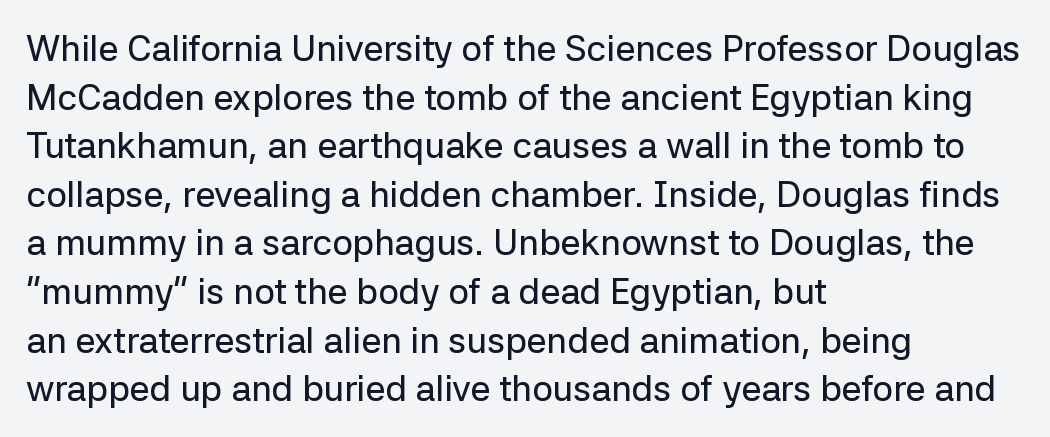
Left-aligned paragraph, ragged on the right. This is the regular roman posture of the typeface. Underlining? Definitely not there. The type is set solid horizontally, with unmodified tracking. Letterform terminals end flat and unadorned throughout the passage. Each letter keeps its own natural width here, so spacing adapts to shape.
